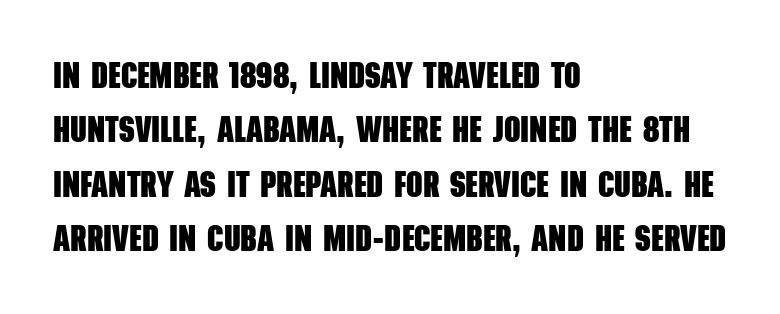
The image shows 36 px heavy, condensed sans-serif type; set left-aligned, normal line spacing (1.51x), normal letter spacing, not underlined; low stroke contrast and a large x-height.
